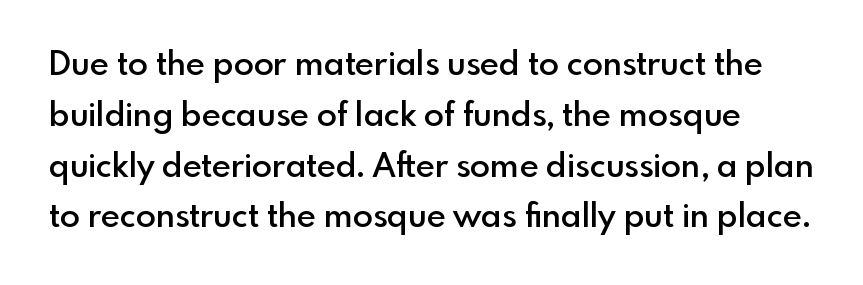
The image shows 33 px semibold sans-serif type, upright; set normal line spacing (1.54x), normal letter spacing, not underlined; a small x-height.
